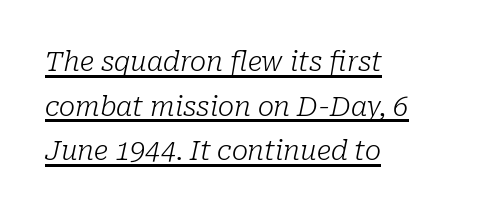
The image shows 27 px text type, italic (leaning right); set left-aligned, normal line spacing (1.65x), normal letter spacing, underlined.
